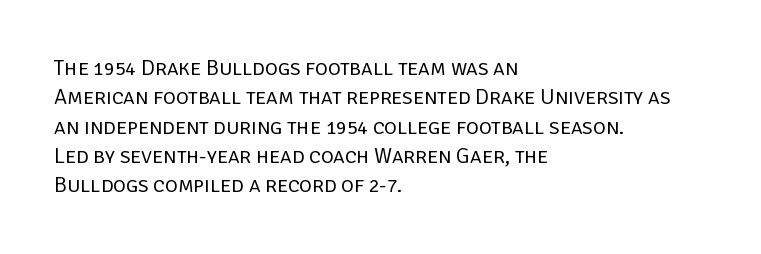
Caption: face not bold, strokes unweighted. Whoever set this chose a conventional vertical rhythm. This sample uses plain, unmodified letter spacing. The lettering stays uniformly vertical, giving the passage a roman look. Rule under the text: the space is simply empty.
